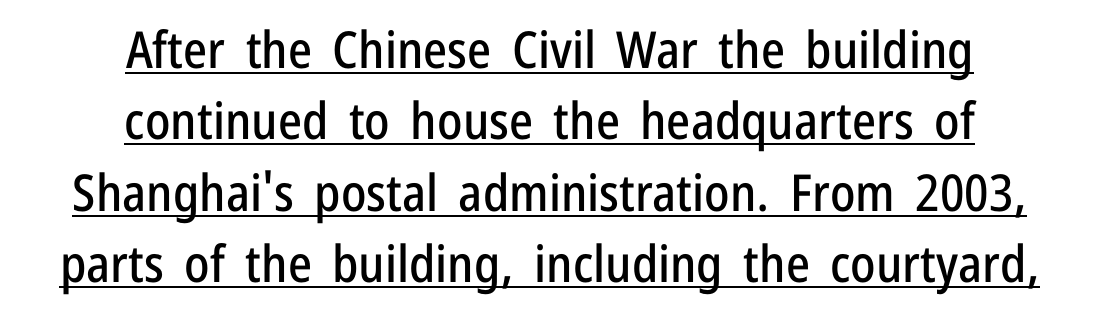
{"serif": "no", "italic": "no", "width": "condensed", "stroke_contrast": "low", "x_height": "medium", "monospaced": "no", "underline": "yes", "align": "center", "line_spacing": "normal", "line_spacing_ratio": 1.4, "letter_spacing": "normal", "letter_spacing_em": 0.0, "glyph_px": 51}
